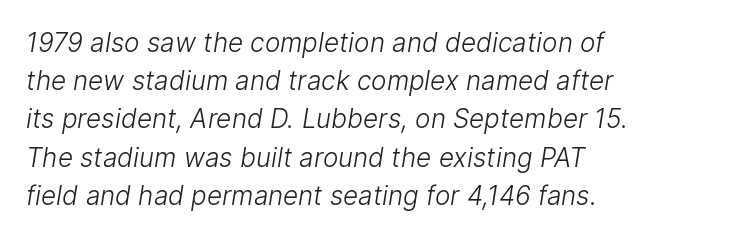
The image shows 26 px text type; set left-aligned, normal line spacing (1.47x), normal letter spacing, not underlined.
